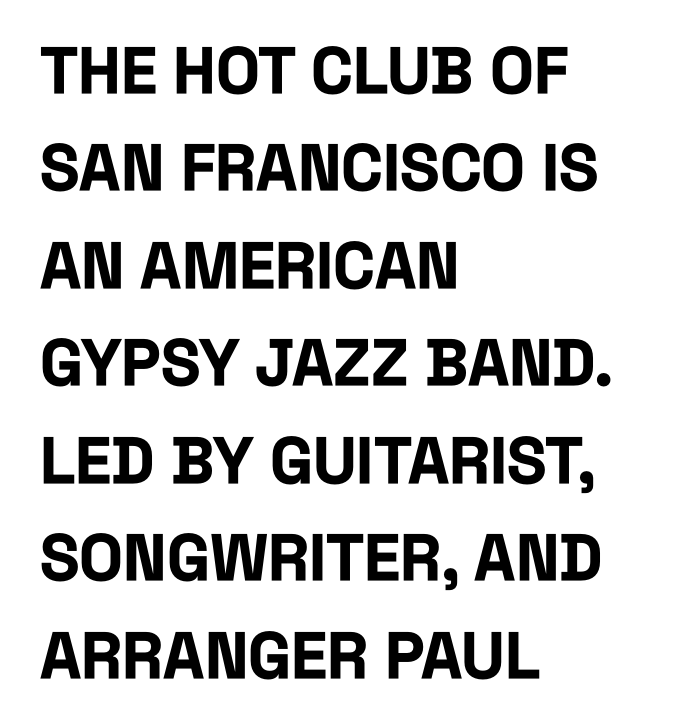
Quick note: underline off. Unlike italic type, these characters show no tilt at all. Reading down the block, your eye returns to a fixed left position each line. Notice how descenders clear the ascenders below comfortably — that's standard leading. The letters advance in unequal steps, a hallmark of proportional type. Are there feet on the stems? There aren't — it's a sans.
